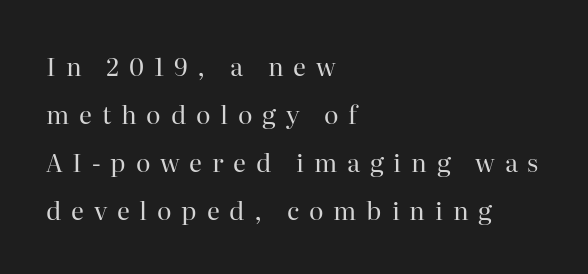
{"italic": "no", "bold": "no", "underline": "no", "align": "left", "line_spacing": "loose", "line_spacing_ratio": 1.92, "letter_spacing": "wide", "letter_spacing_em": 0.39, "glyph_px": 25}
